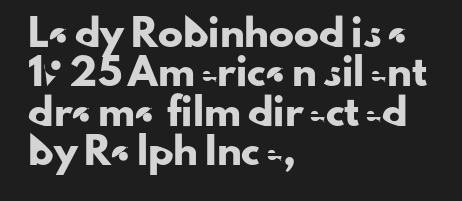
The setting favours the left margin, as ordinary paragraphs usually do. Is there any slant? The stems are plumb. A bare baseline throughout the passage. The letterforms sit shoulder to shoulder at normal distance. These lines sit exactly where default settings would place them.
